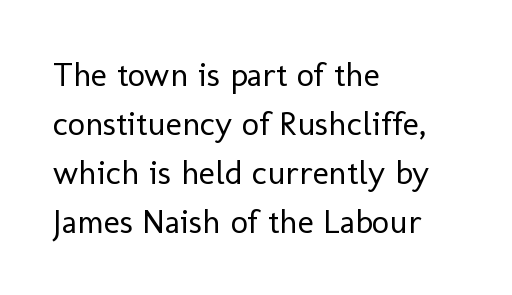
Q: Is the text bold? A: No.
Q: Is the text italic (slanted)? A: No, it is upright.
Q: Is the typeface a serif or a sans-serif typeface? A: Sans-serif.
Q: Is the text underlined? A: No.
Q: How is the paragraph aligned? A: Left-aligned.
Q: Is the spacing between letters normal or unusually wide? A: Normal.
Q: Is the spacing between lines tight, normal or loose? A: Normal.
Q: Width (condensed, normal, or wide)? A: Normal.
Q: Stroke contrast? A: Low.
Q: x-height? A: Medium.
Q: Monospaced? A: No.
